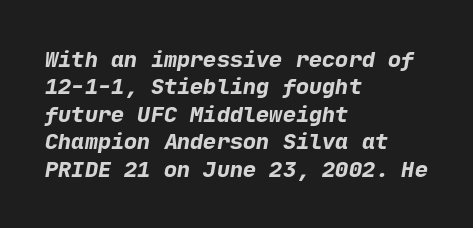
The lines sit at an ordinary, default distance from one another. Has an underline been added? It has not. As a designer I'd log this as weight 700, bold. Reading down the block, your eye returns to a fixed left position each line. Nobody touched the tracking dial on this one.
